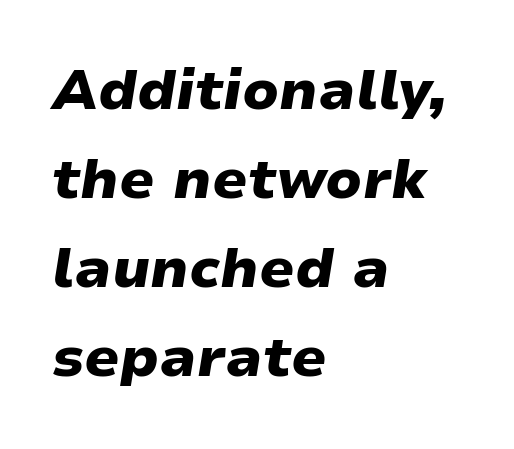
{"italic": "yes", "lean": "right", "slant_degrees": 9, "bold": "yes", "weight": "heavy", "width": "wide", "stroke_contrast": "low", "x_height": "medium", "monospaced": "no", "underline": "no", "align": "left", "line_spacing": "normal", "line_spacing_ratio": 1.59, "letter_spacing": "normal", "letter_spacing_em": 0.0, "glyph_px": 56}
